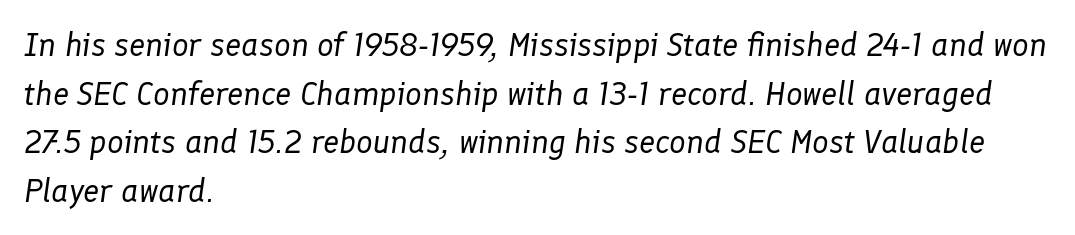
The image shows 33 px regular-weight type, italic (leaning right); set left-aligned, normal line spacing (1.47x), normal letter spacing, not underlined; low stroke contrast and a medium x-height.
